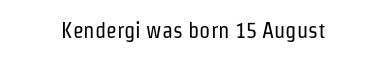
{"italic": "no", "bold": "no", "underline": "no", "letter_spacing": "normal", "letter_spacing_em": 0.0, "glyph_px": 22}
